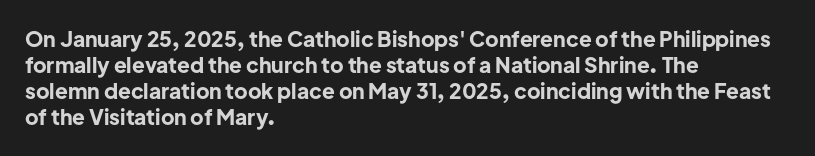
Q: Is the text bold? A: Yes.
Q: Is the text italic (slanted)? A: No, it is upright.
Q: Is the text underlined? A: No.
Q: How is the paragraph aligned? A: Left-aligned.
Q: Is the spacing between letters normal or unusually wide? A: Normal.
